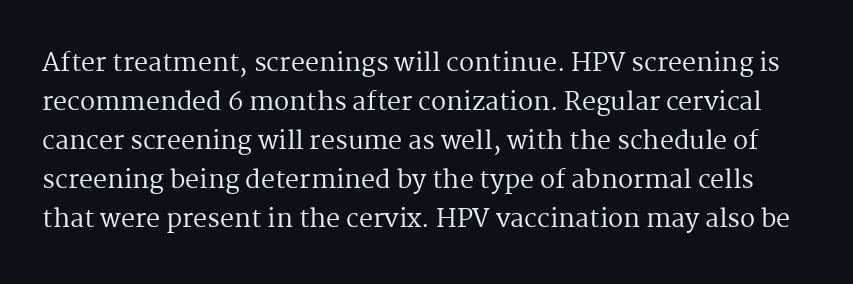
{"italic": "no", "bold": "no", "underline": "no", "line_spacing": "normal", "line_spacing_ratio": 1.56, "letter_spacing": "normal", "letter_spacing_em": 0.0, "glyph_px": 25}
